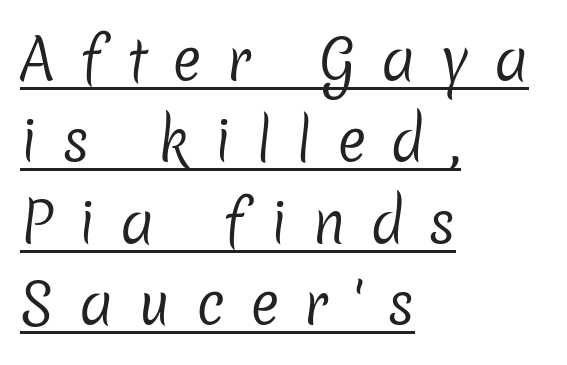
Q: Is the text bold? A: No.
Q: Is the typeface a serif or a sans-serif typeface? A: Sans-serif.
Q: Is the text underlined? A: Yes.
Q: How is the paragraph aligned? A: Left-aligned.
Q: Is the spacing between letters normal or unusually wide? A: Unusually wide.
Q: Is the spacing between lines tight, normal or loose? A: Normal.
Q: Width (condensed, normal, or wide)? A: Normal.
Q: Stroke contrast? A: Low.
Q: x-height? A: Medium.
Q: Monospaced? A: No.
